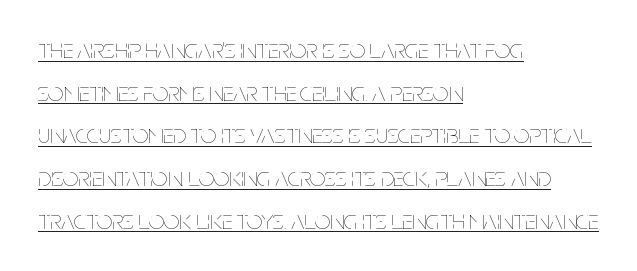
The image shows 27 px text type, upright; set left-aligned, normal line spacing (1.58x), normal letter spacing, underlined.
